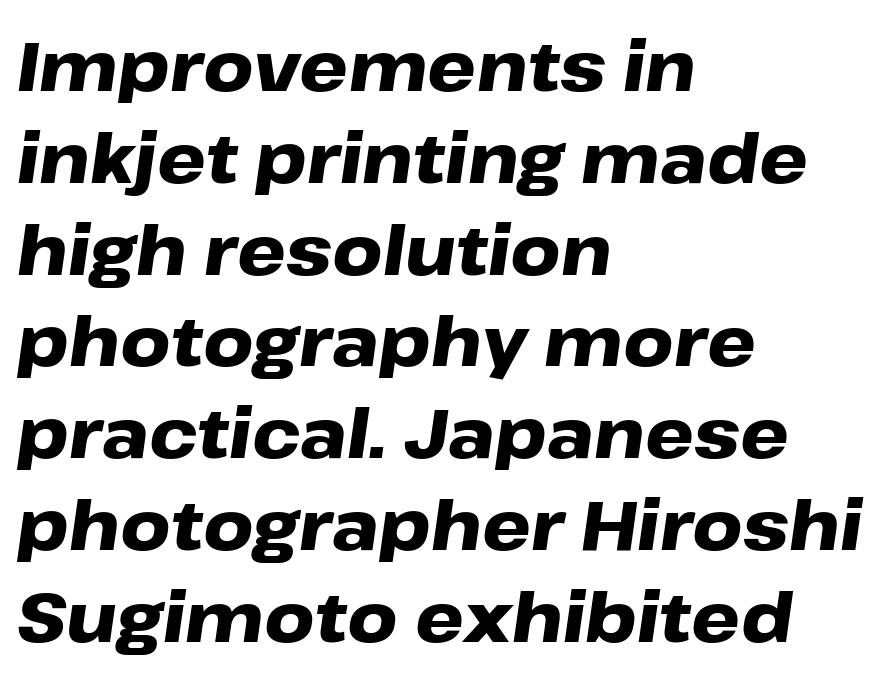
The image shows 69 px heavy, wide type, italic (leaning right); set left-aligned, normal line spacing (1.33x), normal letter spacing, not underlined; low stroke contrast and a medium x-height.
